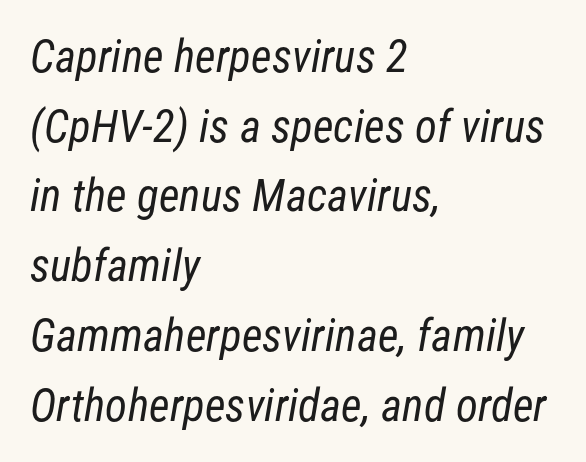
{"serif": "no", "bold": "no", "weight": "regular", "width": "condensed", "stroke_contrast": "low", "x_height": "medium", "monospaced": "no", "underline": "no", "align": "left", "line_spacing": "normal", "line_spacing_ratio": 1.55, "letter_spacing": "normal", "letter_spacing_em": 0.0, "glyph_px": 45}
